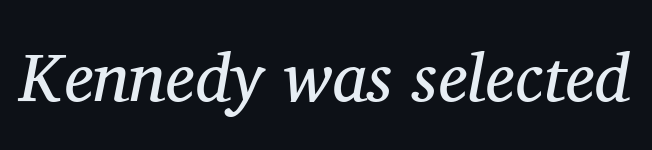
Is the stroke heavy? The answer is a plain regular-or-lighter. Just letters on the line, the space beneath them empty. Short note: letters normally spaced. A typesetter would call this proportional, since set widths differ per character. Observe the serifs anchoring each vertical stroke in this sample.
